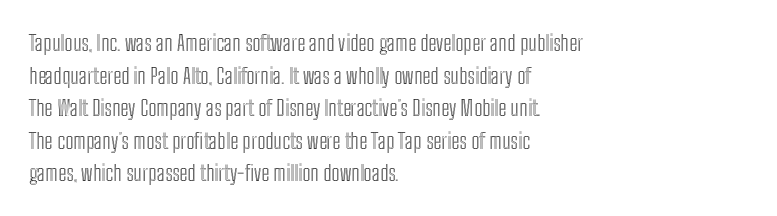
Q: Is the text italic (slanted)? A: No, it is upright.
Q: Is the text underlined? A: No.
Q: How is the paragraph aligned? A: Left-aligned.
Q: Is the spacing between letters normal or unusually wide? A: Normal.
Q: Is the spacing between lines tight, normal or loose? A: Normal.
